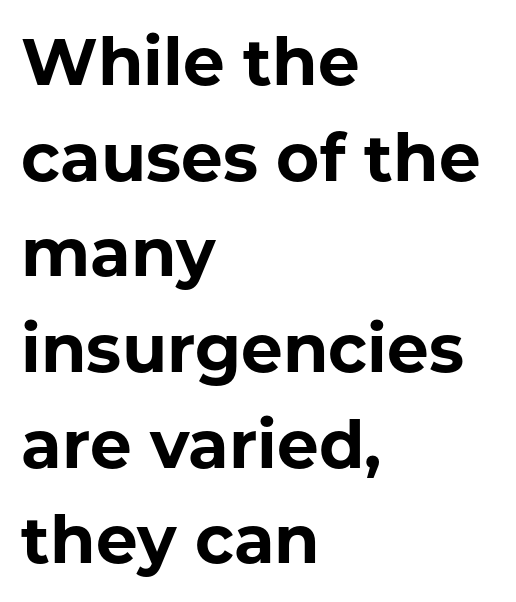
Q: Is the text bold? A: Yes.
Q: Is the text italic (slanted)? A: No, it is upright.
Q: Is the typeface a serif or a sans-serif typeface? A: Sans-serif.
Q: Is the text underlined? A: No.
Q: How is the paragraph aligned? A: Left-aligned.
Q: Is the spacing between letters normal or unusually wide? A: Normal.
Q: Is the spacing between lines tight, normal or loose? A: Normal.
Q: Width (condensed, normal, or wide)? A: Normal.
Q: Stroke contrast? A: Low.
Q: x-height? A: Medium.
Q: Monospaced? A: No.
